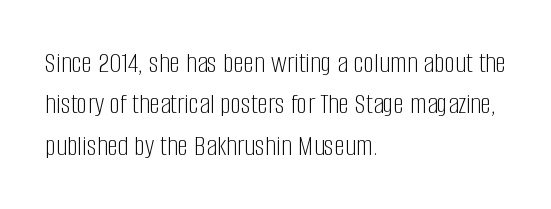
{"serif": "no", "italic": "no", "bold": "no", "weight": "light", "width": "condensed", "stroke_contrast": "low", "x_height": "large", "monospaced": "no", "underline": "no", "align": "left", "line_spacing": "normal", "line_spacing_ratio": 1.38, "letter_spacing": "normal", "letter_spacing_em": 0.0, "glyph_px": 30}
